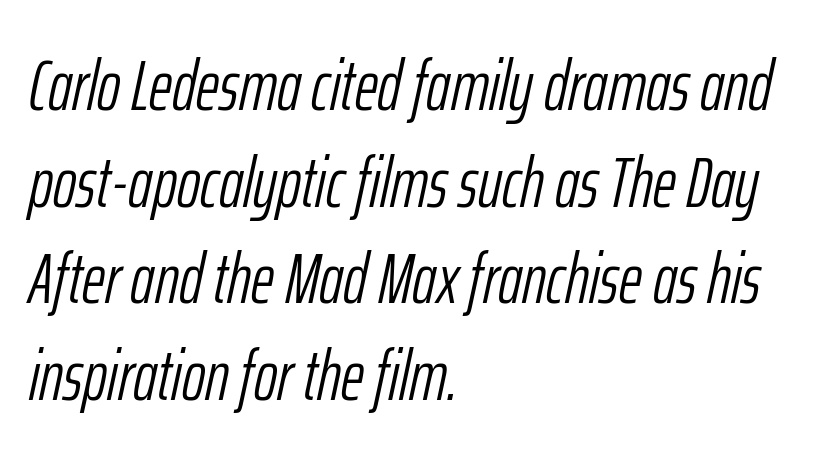
Visually the block forms a straight wall on the left and a jagged coastline on the right. Anything drawn beneath the words? Only blank space. Standard letterfit; no display-style spreading of the glyphs. The letterforms sit at book weight or below. Leading: standard.
